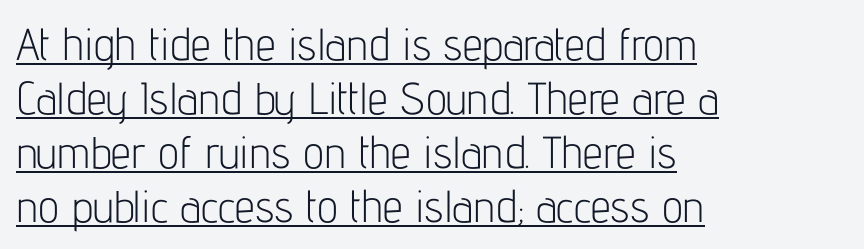
{"serif": "no", "italic": "no", "bold": "no", "weight": "light", "width": "condensed", "stroke_contrast": "low", "x_height": "medium", "monospaced": "no", "underline": "yes", "align": "left", "line_spacing_ratio": 1.2, "letter_spacing": "normal", "letter_spacing_em": 0.0, "glyph_px": 45}
